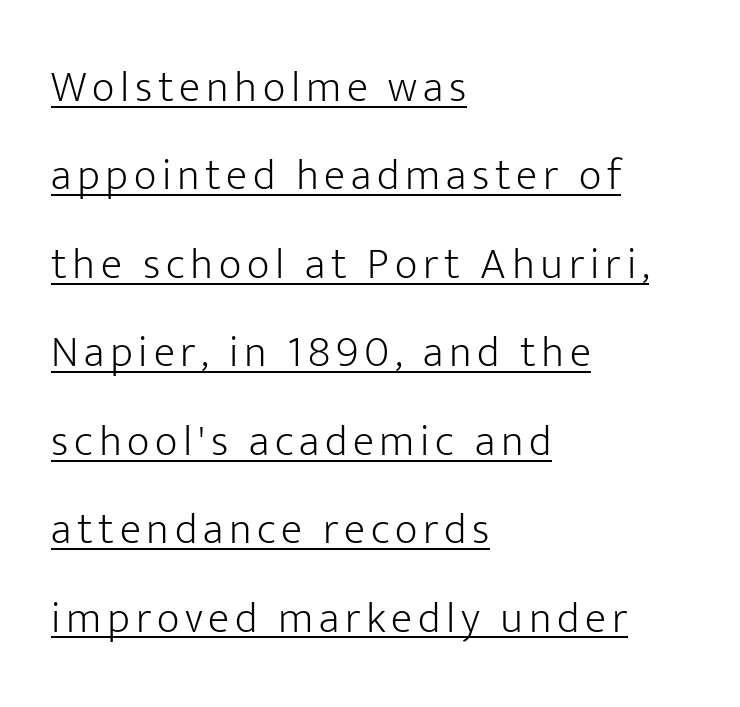
Q: Is the text bold? A: No.
Q: Is the text italic (slanted)? A: No, it is upright.
Q: Is the typeface a serif or a sans-serif typeface? A: Sans-serif.
Q: Is the text underlined? A: Yes.
Q: How is the paragraph aligned? A: Left-aligned.
Q: Is the spacing between lines tight, normal or loose? A: Loose.
Q: Width (condensed, normal, or wide)? A: Normal.
Q: Stroke contrast? A: Low.
Q: x-height? A: Medium.
Q: Monospaced? A: No.
